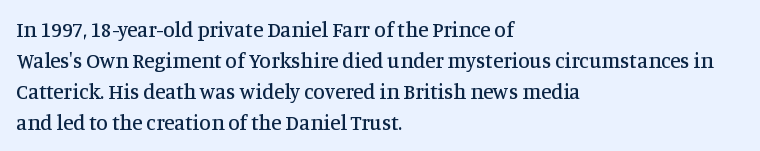
There is no visible air inserted between adjacent glyphs. Alignment: flush left. The words here are not underlined. The axis of the letterforms is exactly vertical. The designer left line spacing at the default.
